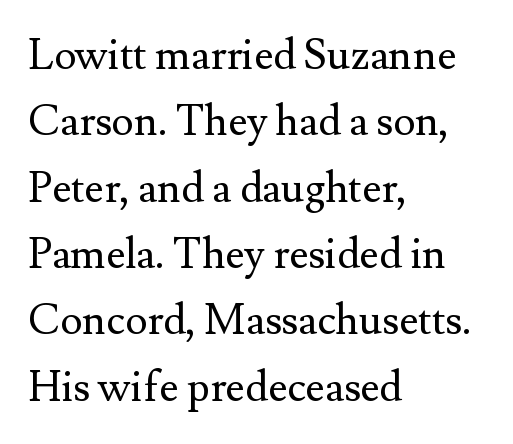
The image shows 42 px regular-weight serif type, upright; set left-aligned, normal line spacing (1.58x), normal letter spacing, not underlined; medium stroke contrast and a small x-height.
